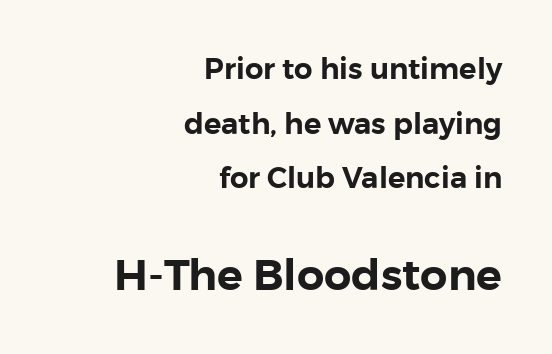
The image shows 43 px sans-serif type, upright; set right-aligned, line spacing 1.88x, normal letter spacing, not underlined; the second (bottom) block is 1.48x larger; low stroke contrast and a medium x-height.
